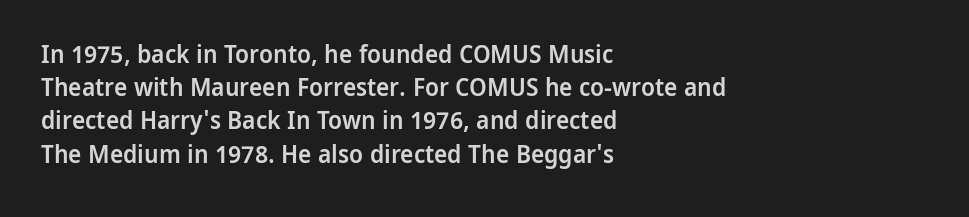
The image shows 25 px text type, upright; set left-aligned, normal line spacing (1.33x), normal letter spacing, not underlined.
